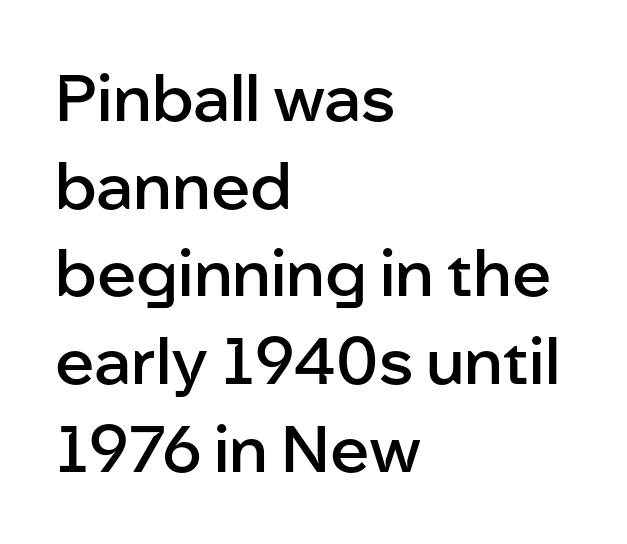
Q: Is the text bold? A: Semi-bold.
Q: Is the text italic (slanted)? A: No, it is upright.
Q: Is the typeface a serif or a sans-serif typeface? A: Sans-serif.
Q: Is the text underlined? A: No.
Q: How is the paragraph aligned? A: Left-aligned.
Q: Is the spacing between letters normal or unusually wide? A: Normal.
Q: Is the spacing between lines tight, normal or loose? A: Normal.
Q: Width (condensed, normal, or wide)? A: Normal.
Q: Stroke contrast? A: Low.
Q: x-height? A: Medium.
Q: Monospaced? A: No.
